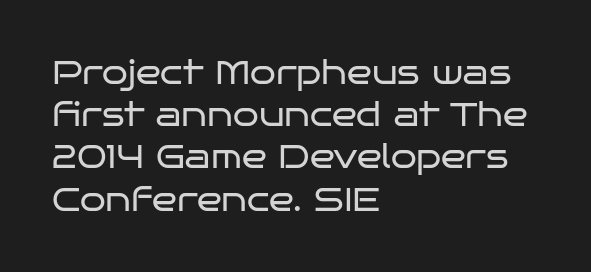
Q: Is the text bold? A: No.
Q: Is the text italic (slanted)? A: No, it is upright.
Q: Is the typeface a serif or a sans-serif typeface? A: Sans-serif.
Q: Is the text underlined? A: No.
Q: How is the paragraph aligned? A: Left-aligned.
Q: Is the spacing between letters normal or unusually wide? A: Normal.
Q: Is the spacing between lines tight, normal or loose? A: Normal.
Q: Width (condensed, normal, or wide)? A: Wide.
Q: Stroke contrast? A: Low.
Q: x-height? A: Large.
Q: Monospaced? A: No.
